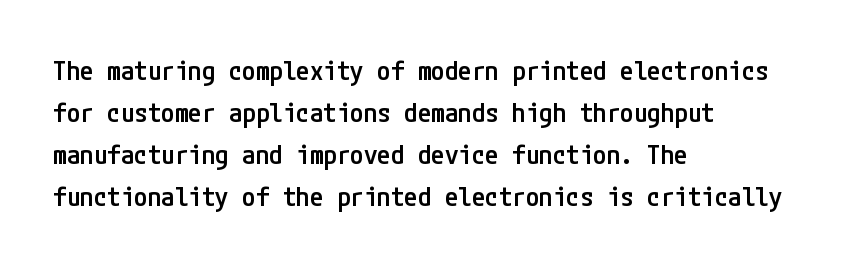
Q: Is the text bold? A: Semi-bold.
Q: Is the text italic (slanted)? A: No, it is upright.
Q: Is the text underlined? A: No.
Q: How is the paragraph aligned? A: Left-aligned.
Q: Is the spacing between letters normal or unusually wide? A: Normal.
Q: Is the spacing between lines tight, normal or loose? A: Normal.
